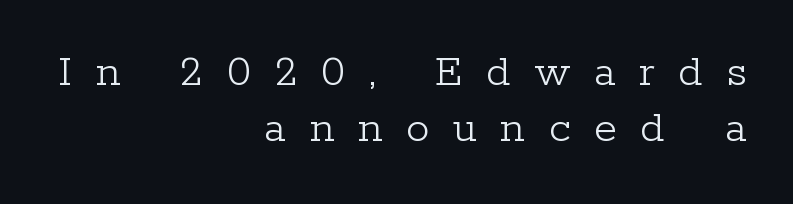
The face used here is seriffed, in the tradition of book romans. Proportional: the letters do not fall into vertical columns. Stem width sits at or under what a default text font uses. A clean baseline with only descenders dipping below it. A typesetter would mark this as roman, not italic. These lines are set flush right with a ragged left edge.
